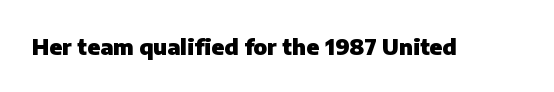
{"italic": "no", "bold": "yes", "underline": "no", "letter_spacing": "normal", "letter_spacing_em": 0.0, "glyph_px": 22}
